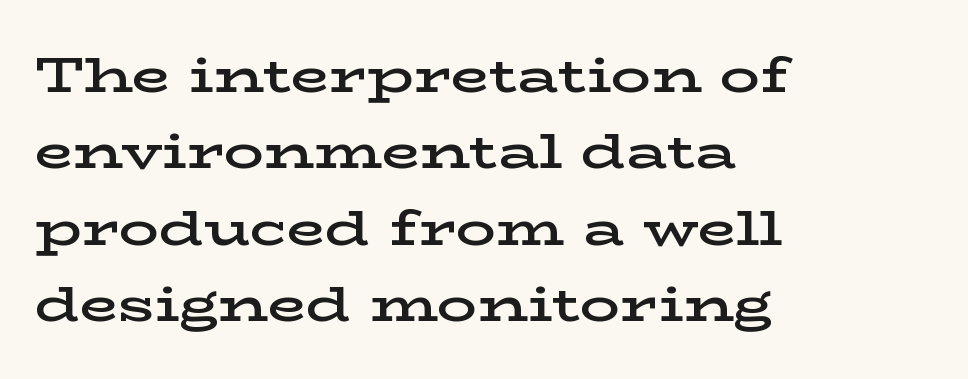
The image shows 50 px semibold, wide serif type, upright; set left-aligned, normal line spacing (1.53x), normal letter spacing, not underlined; low stroke contrast and a medium x-height.
